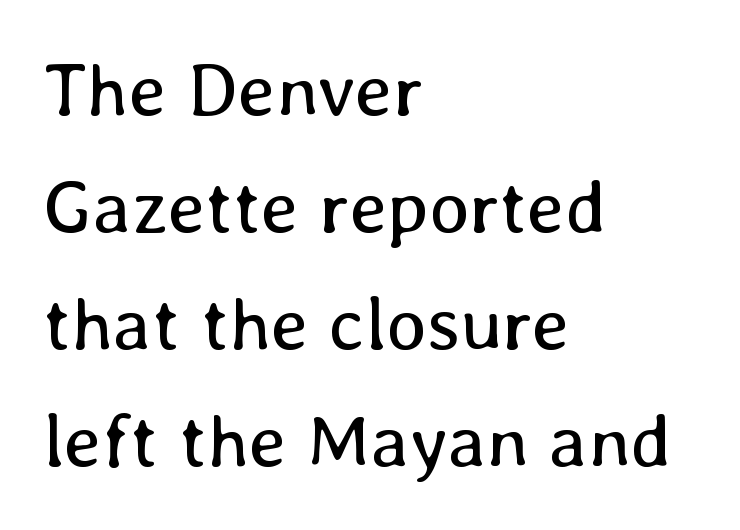
{"italic": "no", "bold": "no", "weight": "regular", "width": "normal", "stroke_contrast": "low", "x_height": "medium", "monospaced": "no", "underline": "no", "align": "left", "line_spacing": "normal", "line_spacing_ratio": 1.54, "letter_spacing": "normal", "letter_spacing_em": 0.0, "glyph_px": 76}
